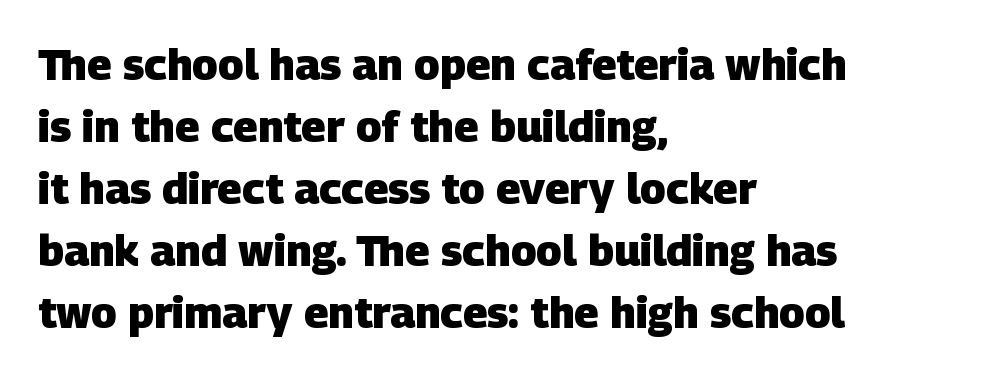
The characters display no serif detailing; their extremities are plain. Bare-footed words on every line. As a designer I'd log this as weight 700, bold. Proportional: the letters do not fall into vertical columns. Glyph-to-glyph distance matches everyday printed text. This sample is left-justified, so line endings fall wherever the words run out.
